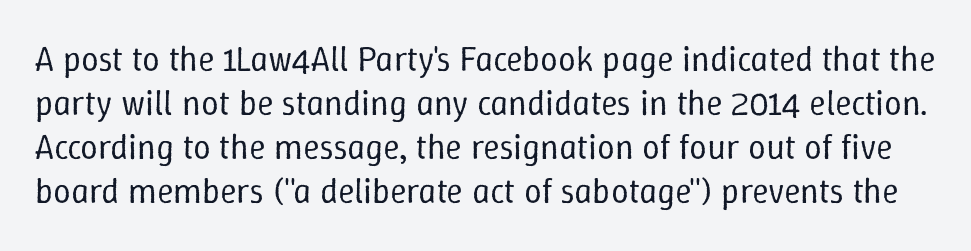
The image shows 35 px regular-weight type, upright; set normal line spacing (1.26x), normal letter spacing, not underlined; low stroke contrast and a medium x-height.
